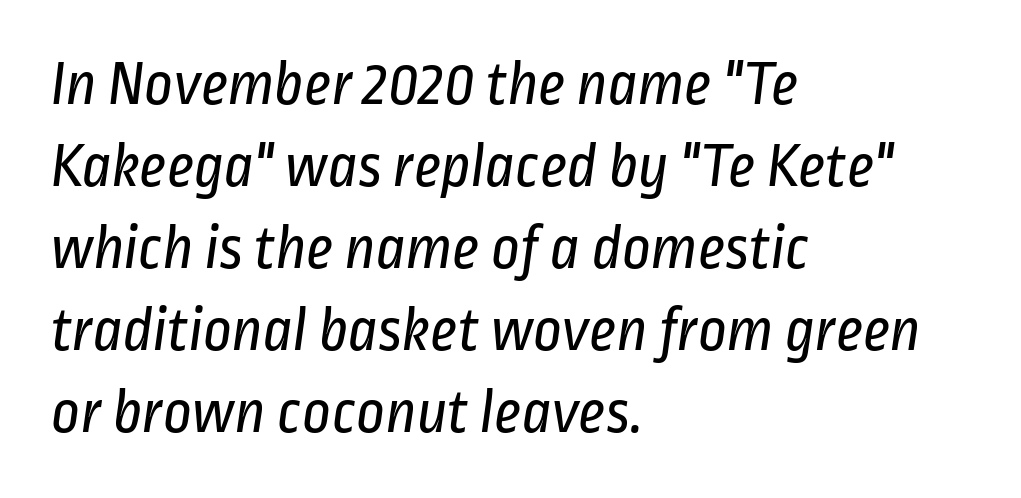
{"serif": "no", "bold": "no", "weight": "regular", "width": "condensed", "stroke_contrast": "low", "x_height": "medium", "monospaced": "no", "underline": "no", "align": "left", "line_spacing": "normal", "line_spacing_ratio": 1.3, "letter_spacing": "normal", "letter_spacing_em": 0.0, "glyph_px": 63}
